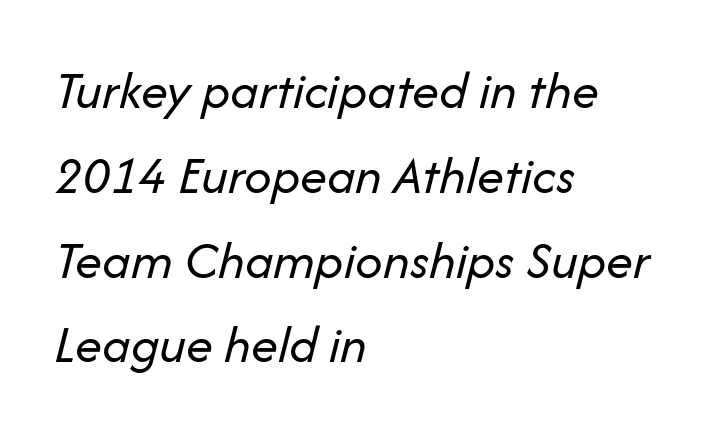
Q: Is the text bold? A: No.
Q: Is the text italic (slanted)? A: Yes, it leans right by about 14 degrees.
Q: Is the text underlined? A: No.
Q: How is the paragraph aligned? A: Left-aligned.
Q: Is the spacing between letters normal or unusually wide? A: Normal.
Q: Is the spacing between lines tight, normal or loose? A: Normal.
Q: Width (condensed, normal, or wide)? A: Normal.
Q: Stroke contrast? A: Low.
Q: x-height? A: Medium.
Q: Monospaced? A: No.
